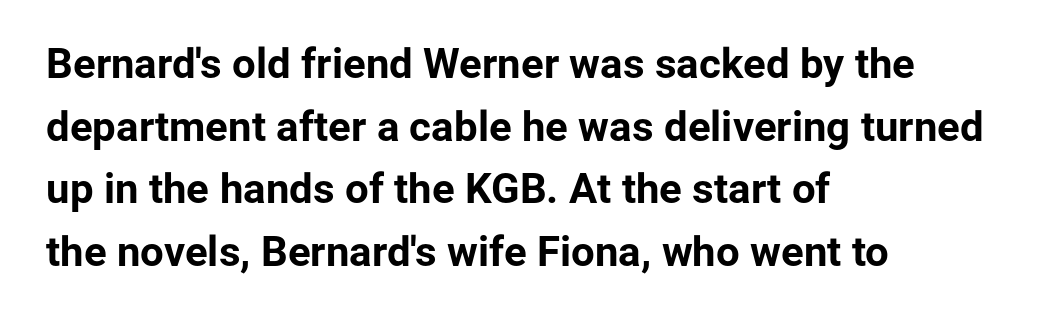
Q: Is the text bold? A: Yes.
Q: Is the text italic (slanted)? A: No, it is upright.
Q: Is the typeface a serif or a sans-serif typeface? A: Sans-serif.
Q: Is the text underlined? A: No.
Q: How is the paragraph aligned? A: Left-aligned.
Q: Is the spacing between letters normal or unusually wide? A: Normal.
Q: Is the spacing between lines tight, normal or loose? A: Normal.
Q: Width (condensed, normal, or wide)? A: Normal.
Q: Stroke contrast? A: Low.
Q: x-height? A: Medium.
Q: Monospaced? A: No.
